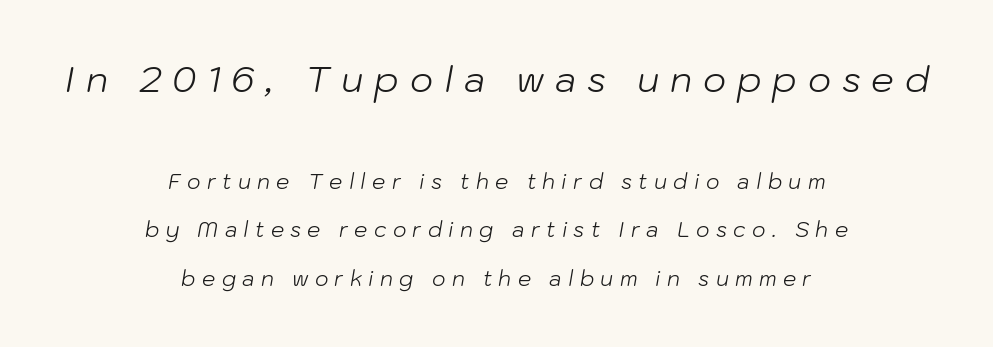
Q: Is the text bold? A: No.
Q: Is the text italic (slanted)? A: Yes, it leans right by about 10 degrees.
Q: Is the text underlined? A: No.
Q: How is the paragraph aligned? A: Centered.
Q: Is the spacing between letters normal or unusually wide? A: Unusually wide.
Q: Is the spacing between lines tight, normal or loose? A: Loose.
Q: Which block of text is set in a larger size, the first (top) or the second (bottom)? A: The first (top) one.
Q: Width (condensed, normal, or wide)? A: Normal.
Q: Stroke contrast? A: Low.
Q: x-height? A: Medium.
Q: Monospaced? A: No.
